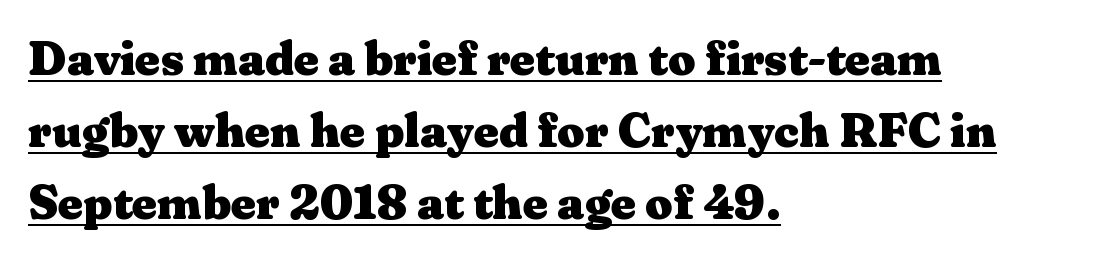
Q: Is the text bold? A: Yes.
Q: Is the text italic (slanted)? A: No, it is upright.
Q: Is the typeface a serif or a sans-serif typeface? A: Serif.
Q: Is the text underlined? A: Yes.
Q: How is the paragraph aligned? A: Left-aligned.
Q: Is the spacing between letters normal or unusually wide? A: Normal.
Q: Is the spacing between lines tight, normal or loose? A: Normal.
Q: Width (condensed, normal, or wide)? A: Wide.
Q: Stroke contrast? A: Medium.
Q: x-height? A: Medium.
Q: Monospaced? A: No.
